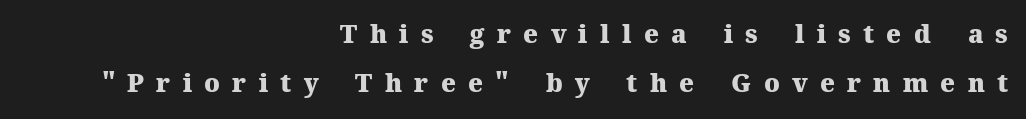
The image shows 25 px bold type, upright; set right-aligned, loose line spacing (1.98x), unusually wide letter spacing (+0.49 em), not underlined.
